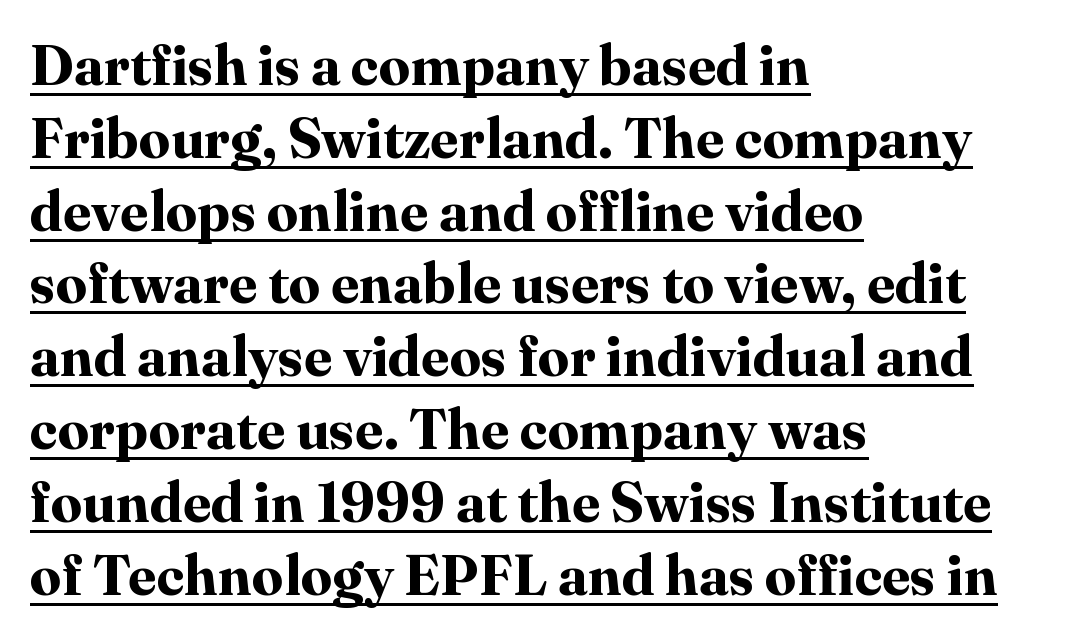
The image shows 56 px bold serif type, upright; set left-aligned, normal line spacing (1.3x), normal letter spacing, underlined; high stroke contrast and a medium x-height.
